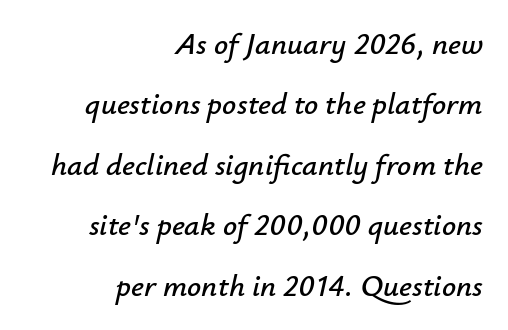
Leftover space on each line is placed entirely before the opening word. Do the characters align in a grid? No, the font is proportional. Leading is clearly above the norm, producing a sparse column. Look at the tracking — it's just the regular setting, nothing added.
